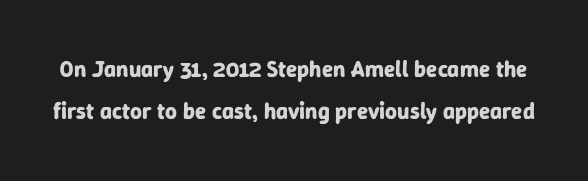
Descenders hang freely into open space. Its strokes are broad and dark, the hallmark of bold type. There is no visible air inserted between adjacent glyphs. Tall strokes in this sample are plumb rather than angled.
